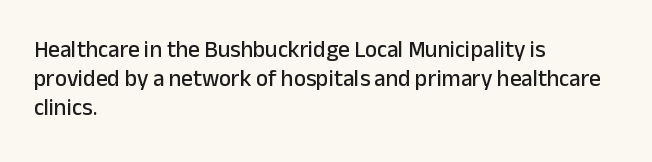
{"italic": "no", "underline": "no", "align": "left", "line_spacing": "normal", "line_spacing_ratio": 1.26, "letter_spacing": "normal", "letter_spacing_em": 0.0, "glyph_px": 23}
